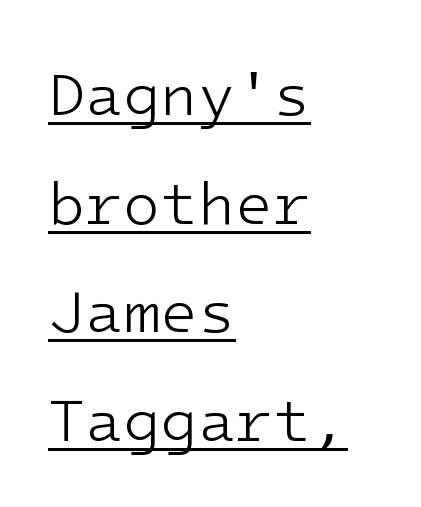
The face used here is rendered with its standard letterfit. Nothing sits at the stroke ends, so this counts as sans-serif. This rendering features underlined lettering. Quick note: not italic, upright.
